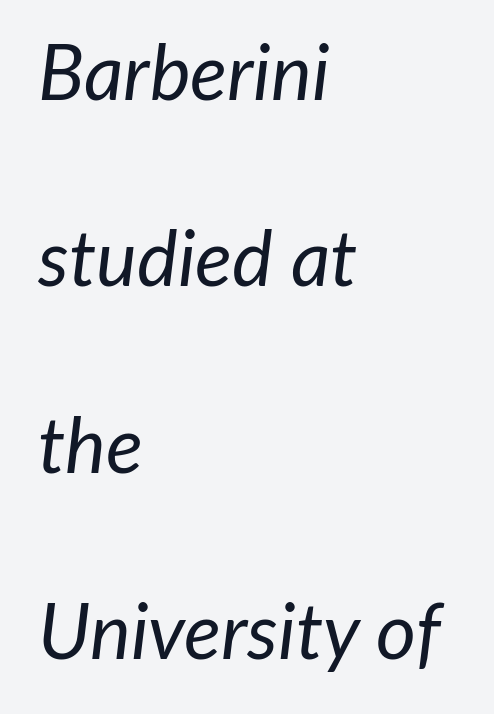
Look at the tracking — it's just the regular setting, nothing added. A clean baseline with only descenders dipping below it. Each line starts at the same left margin while the right side varies. Successive baselines arrive slowly, with a big drop between each.
